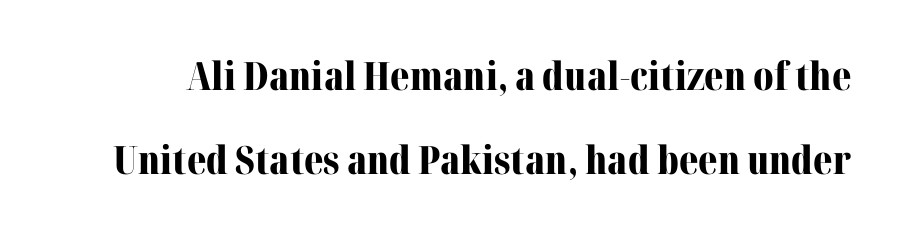
The image shows 39 px bold serif type, upright; set loose line spacing (2.15x), normal letter spacing, not underlined; medium stroke contrast and a medium x-height.
